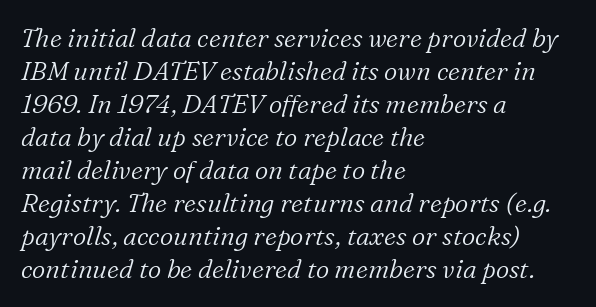
The typesetting does not lean heavy: it is not bold. Posture: slanted. The lines sit at an ordinary, default distance from one another. The paragraph shown leans on its left margin. Only glyphs here, with clear space below each row. Is the letter spacing exaggerated? No — it looks like the ordinary default.
